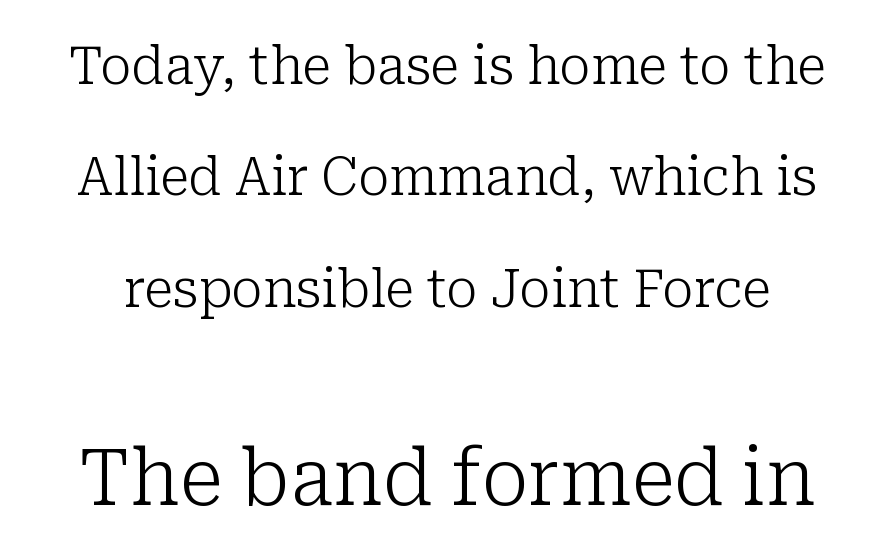
Each letter's strokes conclude with small projecting serifs. Decoration check: the copy has no underline. Ascenders rise straight up at ninety degrees. Block two is the big one; block one sits smaller above it.
